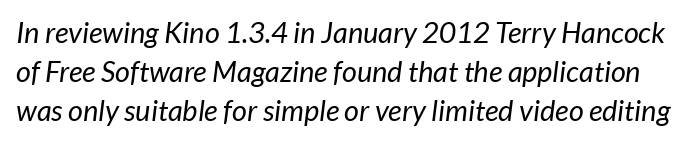
The passage shown is typeset with a sans-serif family. The line texture is even and compact thanks to regular tracking. Do the characters align in a grid? No, the font is proportional. The passage shown is not bold in any degree. Just letters on the line, the space beneath them empty.
